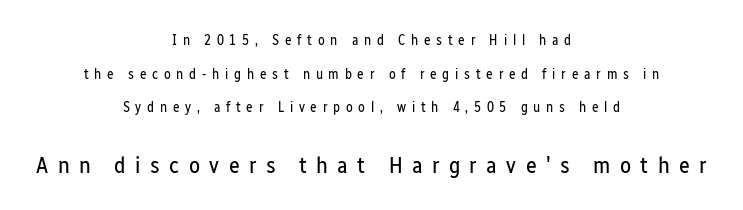
Q: Is the text bold? A: No.
Q: Is the text italic (slanted)? A: No, it is upright.
Q: Is the text underlined? A: No.
Q: How is the paragraph aligned? A: Centered.
Q: Is the spacing between letters normal or unusually wide? A: Unusually wide.
Q: Is the spacing between lines tight, normal or loose? A: Loose.
Q: Which block of text is set in a larger size, the first (top) or the second (bottom)? A: The second (bottom) one.
